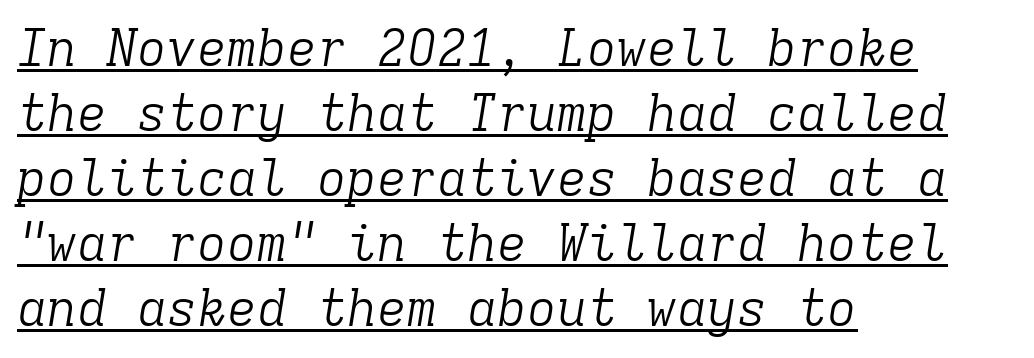
Q: Is the text bold? A: No.
Q: Is the text italic (slanted)? A: Yes, it leans right by about 9 degrees.
Q: Is the typeface a serif or a sans-serif typeface? A: Serif.
Q: Is the text underlined? A: Yes.
Q: How is the paragraph aligned? A: Left-aligned.
Q: Is the spacing between letters normal or unusually wide? A: Normal.
Q: Is the spacing between lines tight, normal or loose? A: Normal.
Q: Width (condensed, normal, or wide)? A: Normal.
Q: Stroke contrast? A: Low.
Q: x-height? A: Medium.
Q: Monospaced? A: Yes.
